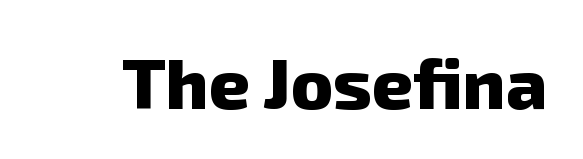
The image shows 71 px heavy sans-serif type; set normal letter spacing, not underlined; low stroke contrast and a medium x-height.
